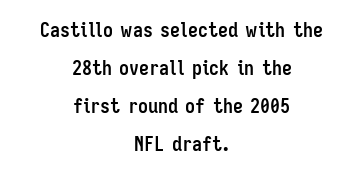
The image shows 20 px bold type, upright; set centered, loose line spacing (1.9x), normal letter spacing, not underlined.
